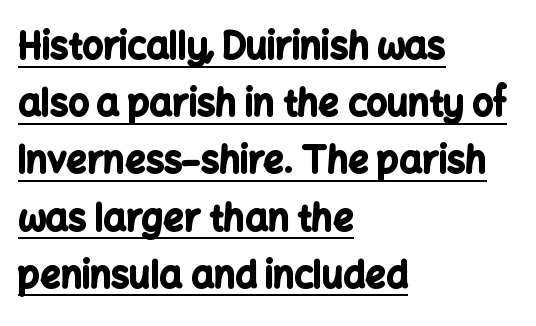
The image shows 36 px bold sans-serif type, upright; set left-aligned, normal line spacing (1.59x), normal letter spacing, underlined; low stroke contrast and a medium x-height.
